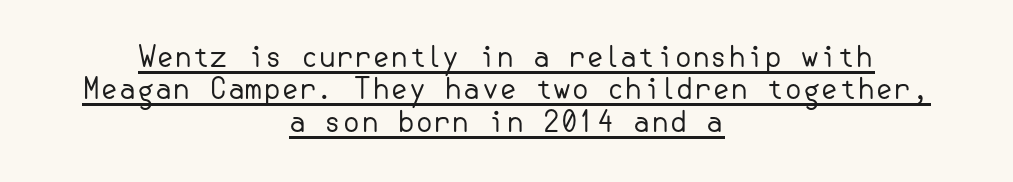
{"serif": "no", "italic": "no", "bold": "no", "weight": "regular", "width": "normal", "stroke_contrast": "low", "x_height": "small", "underline": "yes", "align": "center", "line_spacing": "tight", "line_spacing_ratio": 1.12, "letter_spacing": "normal", "letter_spacing_em": 0.0, "glyph_px": 29}
